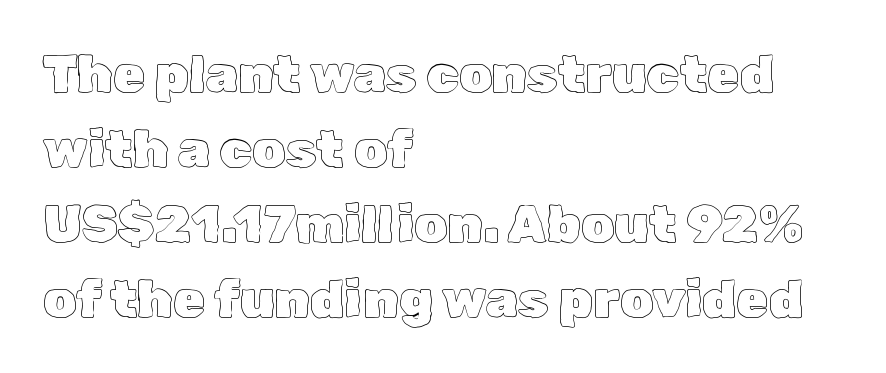
The image shows 52 px text type, upright; set left-aligned, normal line spacing (1.44x), normal letter spacing, not underlined; a medium x-height.
